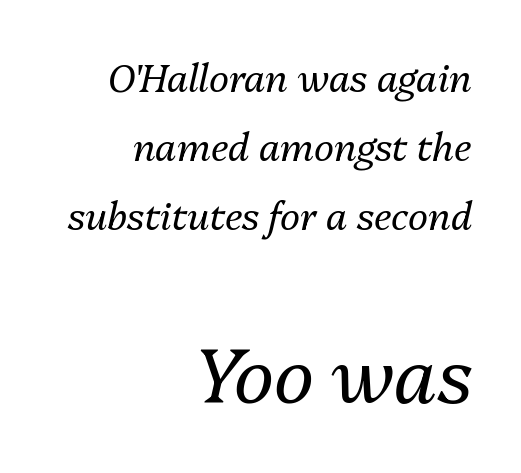
The image shows 76 px regular-weight type, italic (leaning right); set right-aligned, line spacing 1.82x, normal letter spacing, not underlined; the second (bottom) block is 2.0x larger; medium stroke contrast and a medium x-height.
